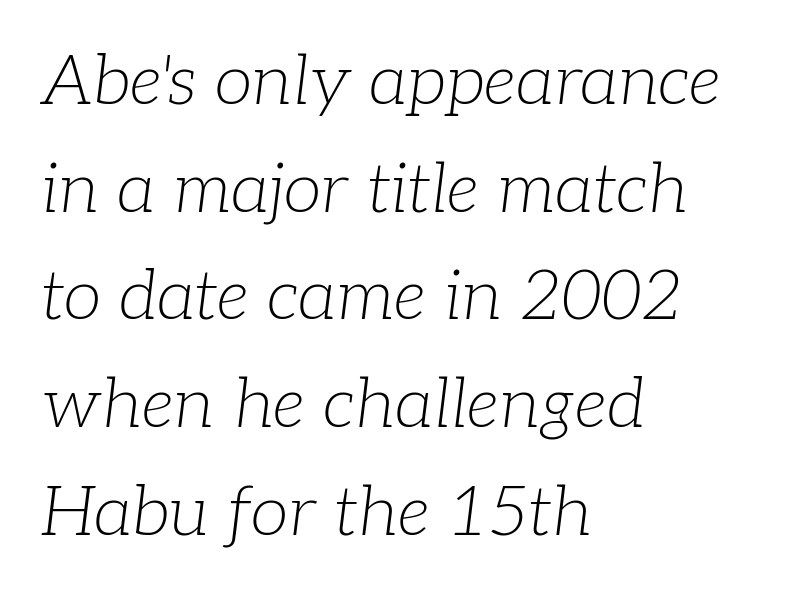
A typesetter would mark this as italic. The compositor pushed each line to the left boundary. Proportional: the letters do not fall into vertical columns. No extra tracking has been applied to these lines. Leading: standard.
